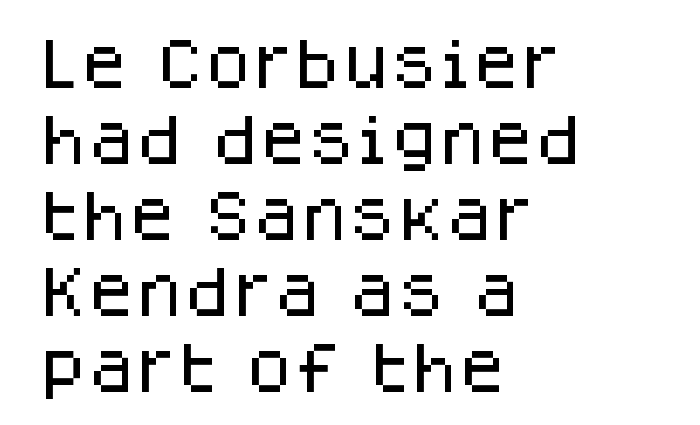
The image shows 55 px sans-serif type, upright; set left-aligned, normal line spacing (1.38x), normal letter spacing, not underlined; low stroke contrast and a large x-height.
